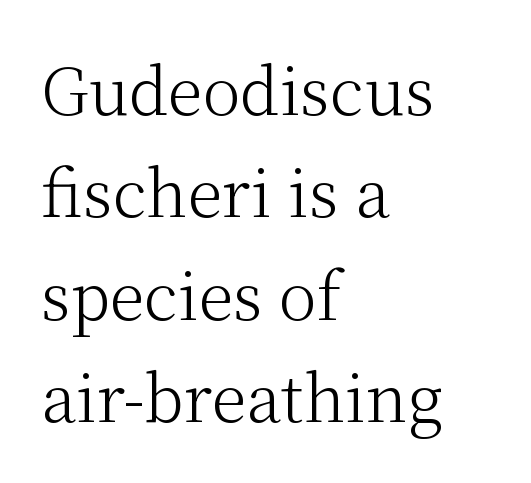
Q: Is the text bold? A: No.
Q: Is the text italic (slanted)? A: No, it is upright.
Q: Is the typeface a serif or a sans-serif typeface? A: Serif.
Q: Is the text underlined? A: No.
Q: How is the paragraph aligned? A: Left-aligned.
Q: Is the spacing between letters normal or unusually wide? A: Normal.
Q: Is the spacing between lines tight, normal or loose? A: Normal.
Q: Width (condensed, normal, or wide)? A: Normal.
Q: Stroke contrast? A: Medium.
Q: x-height? A: Medium.
Q: Monospaced? A: No.
